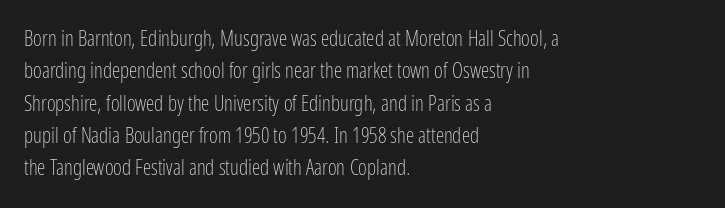
Words float on clear page, feet unadorned. Letters have the restrained weight of plain body copy at most. Horizontal alignment here is leftward, the default for most running prose. Whoever set this chose a conventional vertical rhythm. This sample uses an upright cut, with every glyph sitting square on the baseline.
